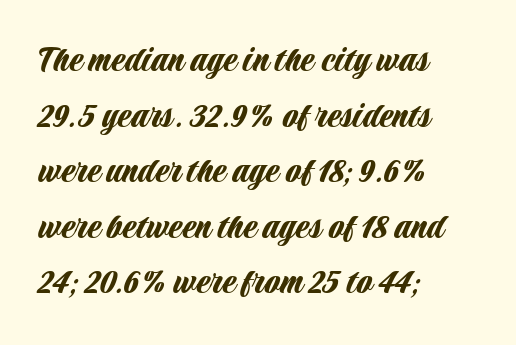
The image shows 40 px condensed sans-serif type; set left-aligned, normal line spacing (1.39x), normal letter spacing, not underlined; low stroke contrast and a large x-height.
